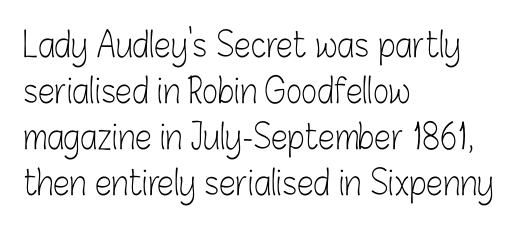
Q: Is the text bold? A: No.
Q: Is the text italic (slanted)? A: No, it is upright.
Q: Is the typeface a serif or a sans-serif typeface? A: Sans-serif.
Q: Is the text underlined? A: No.
Q: How is the paragraph aligned? A: Left-aligned.
Q: Is the spacing between letters normal or unusually wide? A: Normal.
Q: Is the spacing between lines tight, normal or loose? A: Normal.
Q: Width (condensed, normal, or wide)? A: Condensed.
Q: Stroke contrast? A: Low.
Q: x-height? A: Medium.
Q: Monospaced? A: No.
